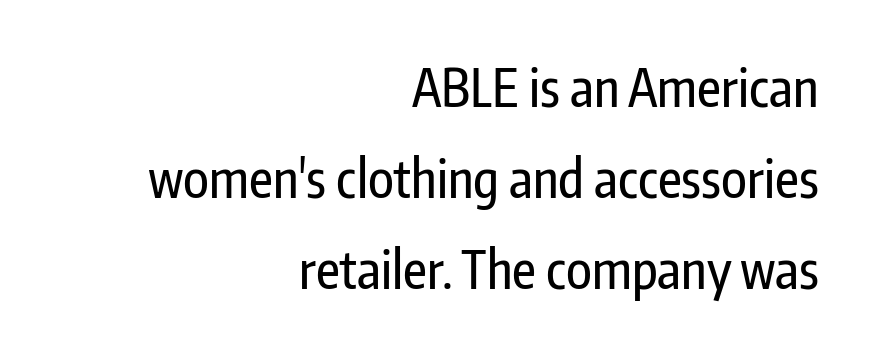
Q: Is the text italic (slanted)? A: No, it is upright.
Q: Is the typeface a serif or a sans-serif typeface? A: Sans-serif.
Q: Is the text underlined? A: No.
Q: How is the paragraph aligned? A: Right-aligned.
Q: Is the spacing between letters normal or unusually wide? A: Normal.
Q: Width (condensed, normal, or wide)? A: Condensed.
Q: Stroke contrast? A: Low.
Q: x-height? A: Medium.
Q: Monospaced? A: No.
